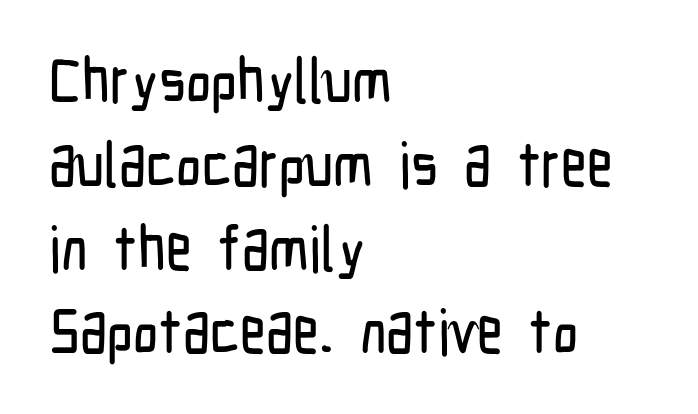
Words appear dense and cohesive because spacing is normal. The letters advance in unequal steps, a hallmark of proportional type. All the whitespace from short lines collects on the right. Students, observe: this is what conventionally led text looks like. Quick note: not italic, upright.
